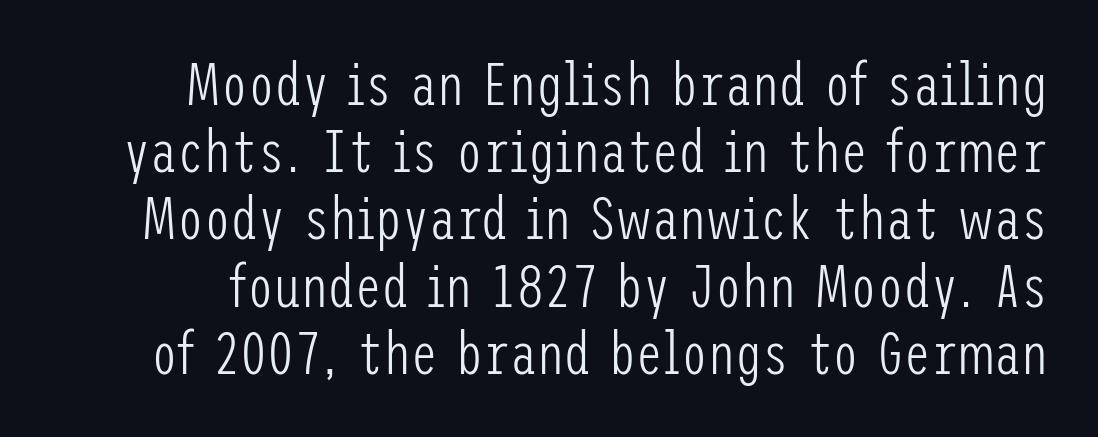
{"serif": "no", "italic": "no", "bold": "no", "weight": "light", "width": "condensed", "stroke_contrast": "low", "x_height": "medium", "underline": "no", "line_spacing": "tight", "line_spacing_ratio": 1.12, "letter_spacing": "normal", "letter_spacing_em": 0.0, "glyph_px": 60}
